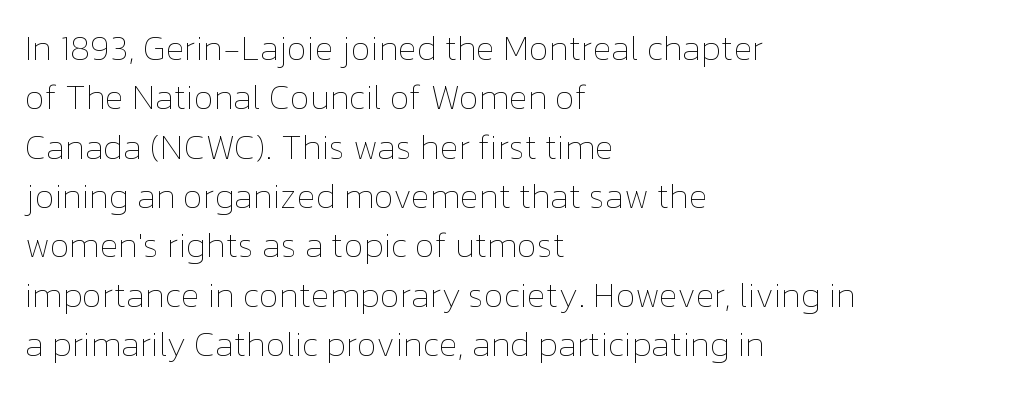
Q: Is the text bold? A: No.
Q: Is the text italic (slanted)? A: No, it is upright.
Q: Is the text underlined? A: No.
Q: How is the paragraph aligned? A: Left-aligned.
Q: Is the spacing between letters normal or unusually wide? A: Normal.
Q: Is the spacing between lines tight, normal or loose? A: Normal.
Q: Width (condensed, normal, or wide)? A: Normal.
Q: Stroke contrast? A: Low.
Q: x-height? A: Medium.
Q: Monospaced? A: No.
